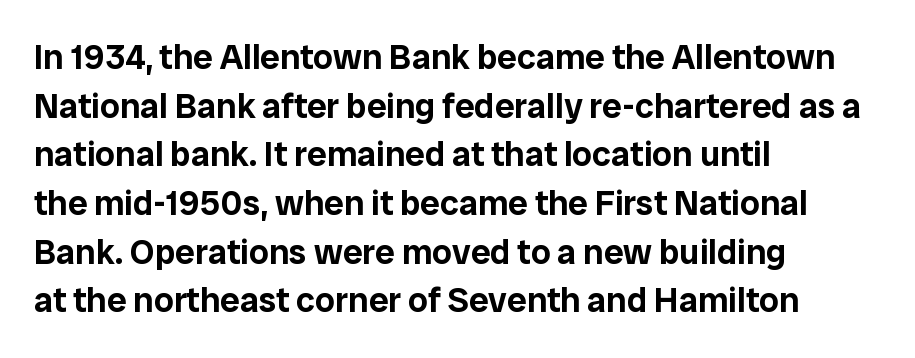
The image shows 35 px sans-serif type, upright; set left-aligned, normal line spacing (1.39x), normal letter spacing, not underlined; low stroke contrast and a medium x-height.
